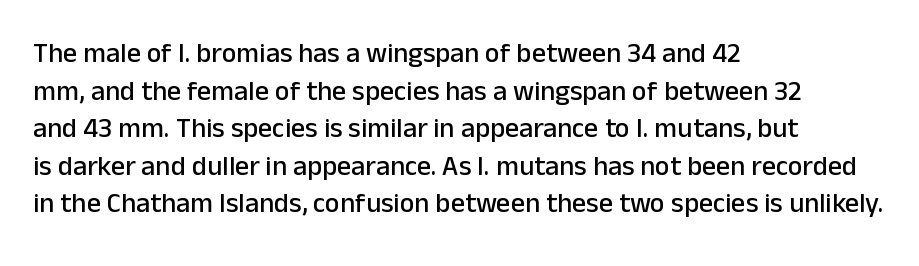
Is there much room between lines? A standard amount, neither cramped nor airy. The face used here is a sans, in the tradition of grotesques and geometrics. This sample uses plain, unmodified letter spacing. You can tell it's not italic because the verticals are truly vertical.
